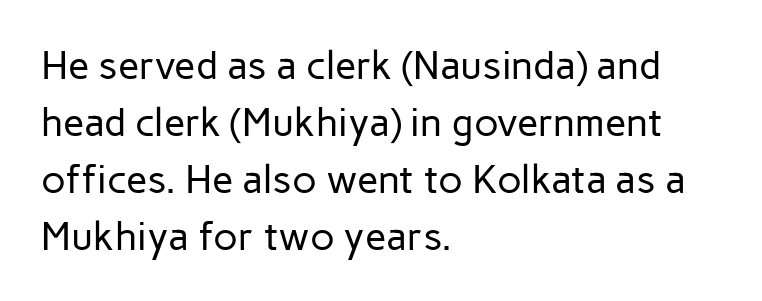
The image shows 39 px regular-weight sans-serif type, upright; set left-aligned, normal line spacing (1.46x), normal letter spacing, not underlined; low stroke contrast and a medium x-height.
